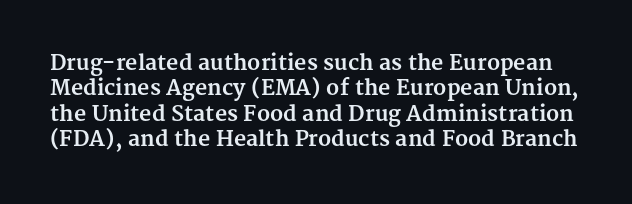
The image shows 21 px bold type, upright; set line spacing 1.21x, normal letter spacing, not underlined.
